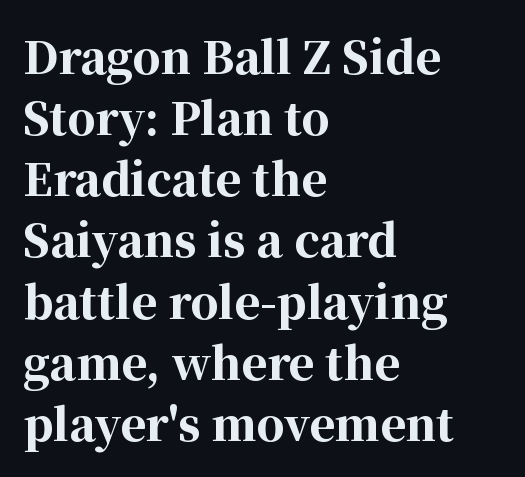
{"serif": "yes", "italic": "no", "bold": "yes", "weight": "bold", "width": "normal", "stroke_contrast": "high", "x_height": "medium", "monospaced": "no", "underline": "no", "align": "left", "line_spacing": "normal", "line_spacing_ratio": 1.39, "letter_spacing": "normal", "letter_spacing_em": 0.0, "glyph_px": 44}
